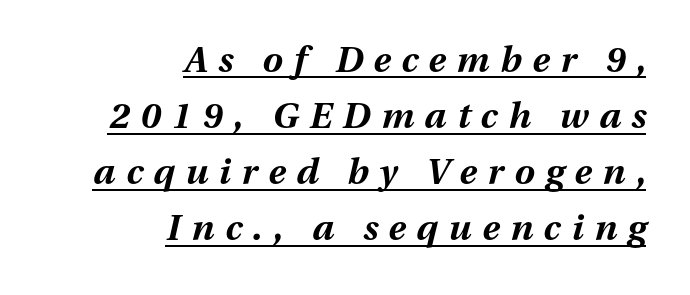
Q: Is the text bold? A: Yes.
Q: Is the text italic (slanted)? A: Yes, it leans right by about 13 degrees.
Q: Is the text underlined? A: Yes.
Q: How is the paragraph aligned? A: Right-aligned.
Q: Is the spacing between letters normal or unusually wide? A: Unusually wide.
Q: Is the spacing between lines tight, normal or loose? A: Normal.
Q: Width (condensed, normal, or wide)? A: Normal.
Q: Stroke contrast? A: Medium.
Q: x-height? A: Medium.
Q: Monospaced? A: No.
